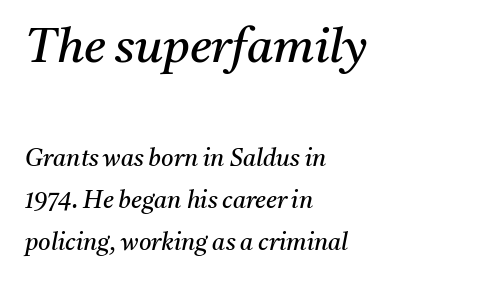
Q: Is the text bold? A: No.
Q: Is the text italic (slanted)? A: Yes, it leans right by about 11 degrees.
Q: Is the typeface a serif or a sans-serif typeface? A: Serif.
Q: Is the text underlined? A: No.
Q: How is the paragraph aligned? A: Left-aligned.
Q: Is the spacing between letters normal or unusually wide? A: Normal.
Q: Which block of text is set in a larger size, the first (top) or the second (bottom)? A: The first (top) one.
Q: Width (condensed, normal, or wide)? A: Normal.
Q: Stroke contrast? A: Medium.
Q: x-height? A: Medium.
Q: Monospaced? A: No.
